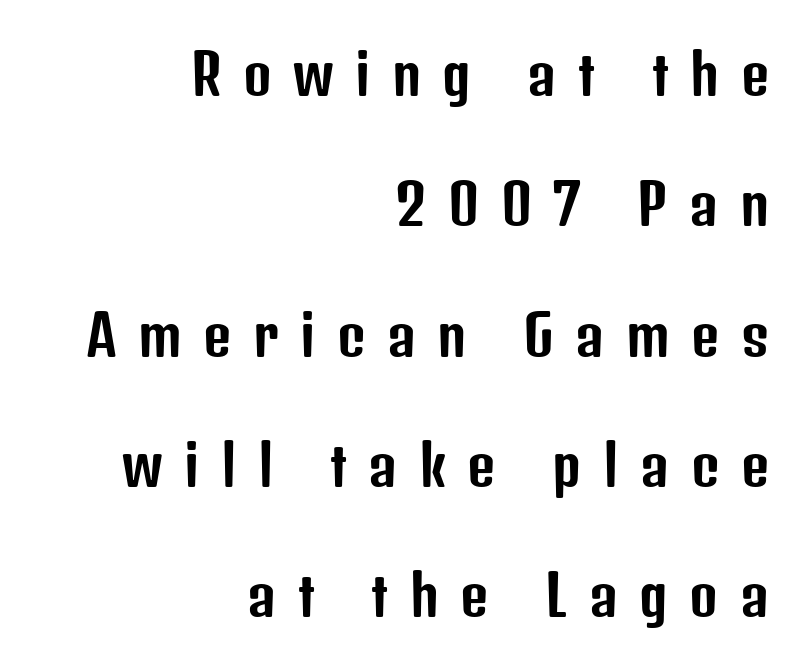
The image shows 55 px condensed sans-serif type, upright; set right-aligned, loose line spacing (2.37x), unusually wide letter spacing (+0.39 em), not underlined; low stroke contrast and a medium x-height.
